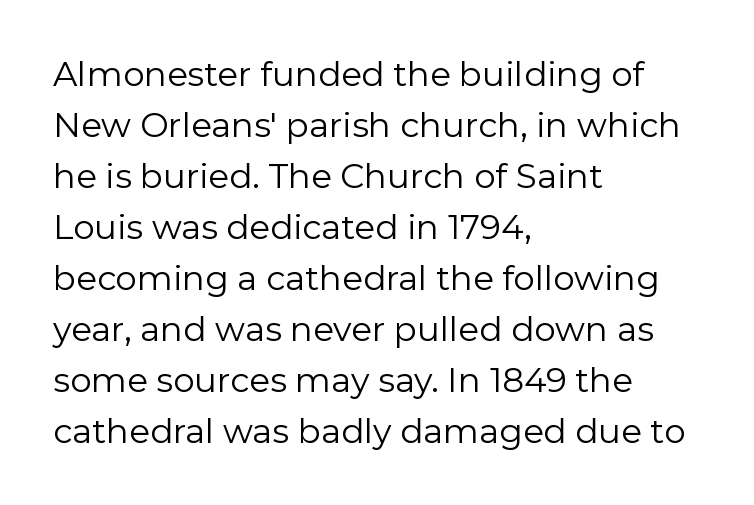
Grotesque or geometric, the face here clearly has no serifs. This is the regular roman posture of the typeface. The face used here is proportionally spaced, like ordinary book or web type. Inter-character spacing is left at the font's built-in metrics. Underlining? Definitely not there.
